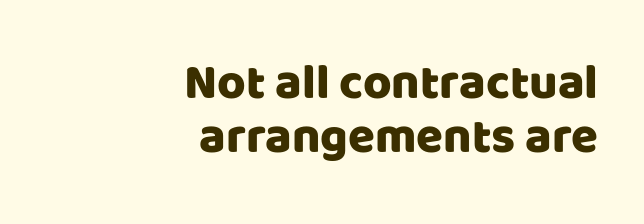
I'd call this a sans setting — the letters go barefoot. You could barely slide anything between these rows. Character widths vary here, with narrow letters taking less room than wide ones. This sample uses plain, unmodified letter spacing. Each row of text sits above clean, open space. It's the straight-up-and-down kind of type.
